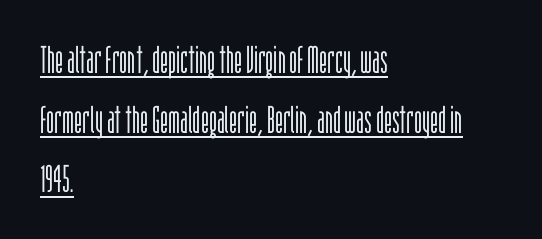
Q: Is the text bold? A: No.
Q: Is the text italic (slanted)? A: No, it is upright.
Q: Is the typeface a serif or a sans-serif typeface? A: Sans-serif.
Q: Is the text underlined? A: Yes.
Q: How is the paragraph aligned? A: Left-aligned.
Q: Is the spacing between letters normal or unusually wide? A: Normal.
Q: Is the spacing between lines tight, normal or loose? A: Normal.
Q: Width (condensed, normal, or wide)? A: Condensed.
Q: Stroke contrast? A: Low.
Q: x-height? A: Large.
Q: Monospaced? A: No.
